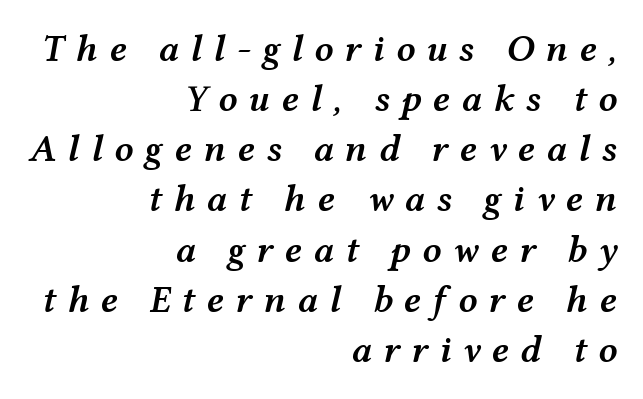
Q: Is the text bold? A: Semi-bold.
Q: Is the text italic (slanted)? A: Yes, it leans right by about 12 degrees.
Q: Is the text underlined? A: No.
Q: How is the paragraph aligned? A: Right-aligned.
Q: Is the spacing between letters normal or unusually wide? A: Unusually wide.
Q: Is the spacing between lines tight, normal or loose? A: Normal.
Q: Width (condensed, normal, or wide)? A: Wide.
Q: Stroke contrast? A: Medium.
Q: x-height? A: Medium.
Q: Monospaced? A: No.
